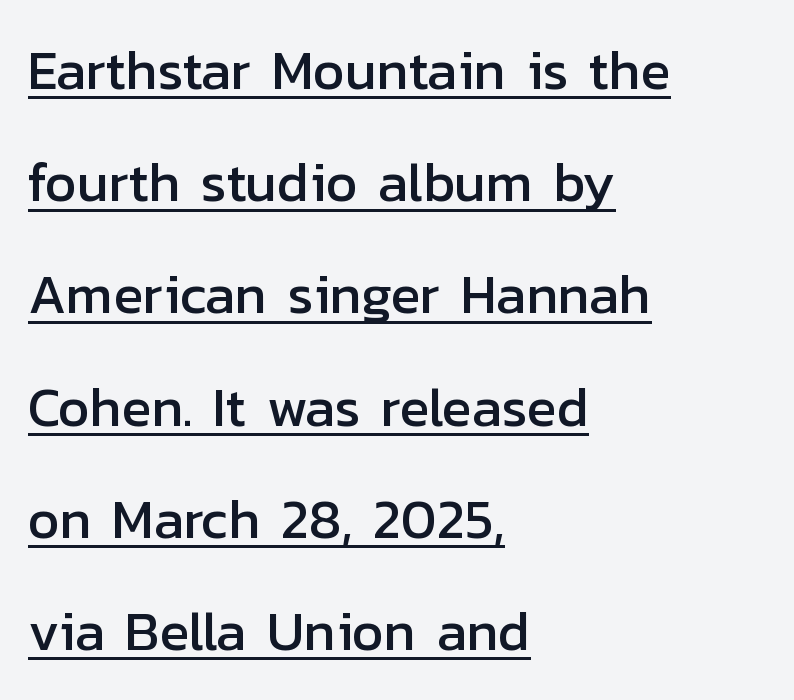
Q: Is the text italic (slanted)? A: No, it is upright.
Q: Is the typeface a serif or a sans-serif typeface? A: Sans-serif.
Q: Is the text underlined? A: Yes.
Q: How is the paragraph aligned? A: Left-aligned.
Q: Is the spacing between letters normal or unusually wide? A: Normal.
Q: Is the spacing between lines tight, normal or loose? A: Loose.
Q: Width (condensed, normal, or wide)? A: Normal.
Q: Stroke contrast? A: Low.
Q: x-height? A: Medium.
Q: Monospaced? A: No.
